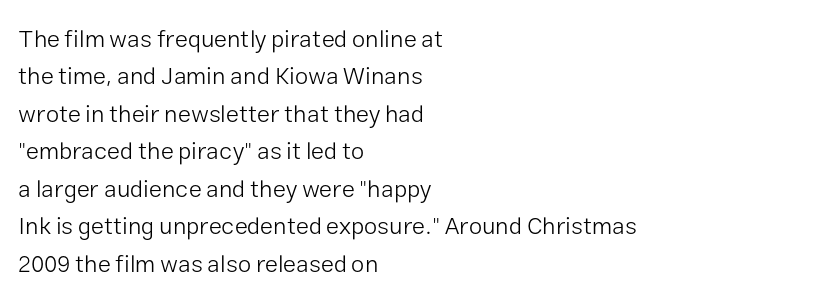
The image shows 24 px text type, upright; set left-aligned, normal line spacing (1.56x), normal letter spacing, not underlined.
